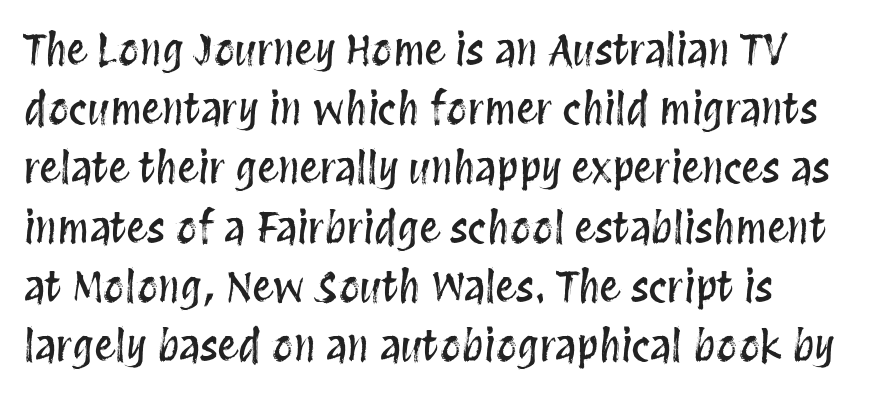
Q: Is the text italic (slanted)? A: No, it is upright.
Q: Is the text underlined? A: No.
Q: Is the spacing between letters normal or unusually wide? A: Normal.
Q: Is the spacing between lines tight, normal or loose? A: Normal.
Q: Width (condensed, normal, or wide)? A: Condensed.
Q: Stroke contrast? A: Medium.
Q: x-height? A: Large.
Q: Monospaced? A: No.
